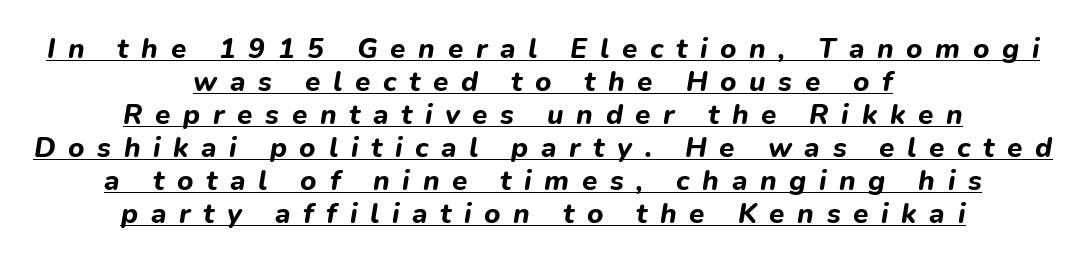
{"italic": "yes", "lean": "right", "slant_degrees": 9, "bold": "yes", "weight": "bold", "width": "normal", "stroke_contrast": "low", "x_height": "medium", "monospaced": "no", "underline": "yes", "align": "center", "line_spacing_ratio": 1.18, "letter_spacing": "wide", "letter_spacing_em": 0.45, "glyph_px": 28}
